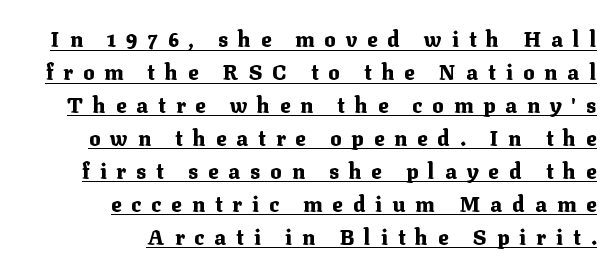
If you measured baseline to baseline, you'd find a middling distance. The typesetting leans heavy: a genuine bold. The paragraph has a hard right edge and a soft left edge. Students, observe the line beneath the letters — that is underlining.
